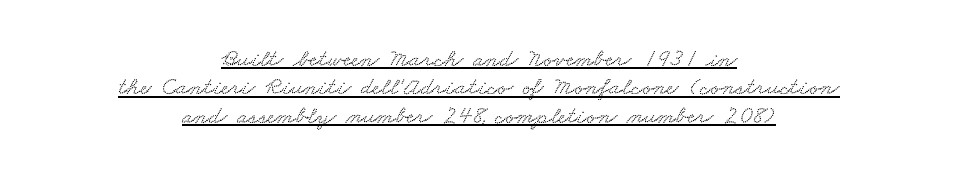
Horizontally, the lines are justified to the midpoint only. These lines keep a tight, regular rhythm from letter to letter. The typesetter has applied underlining to the passage shown. Closely set lines give the paragraph a compact silhouette.
